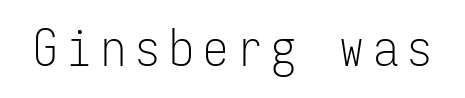
The image shows 50 px light, condensed sans-serif type, upright, monospaced; set not underlined; low stroke contrast and a medium x-height.
